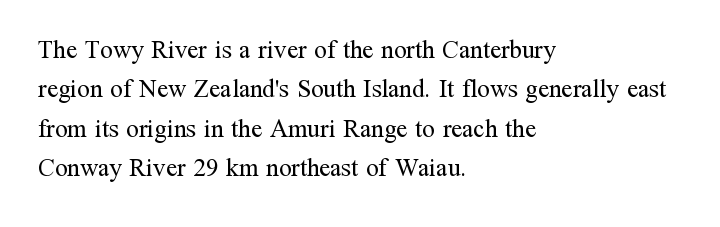
This block has exactly the height ordinary leading produces. Heft: none added — not bold. The face used here is rendered with its standard letterfit. Horizontally, the lines are justified to the leading edge only.
